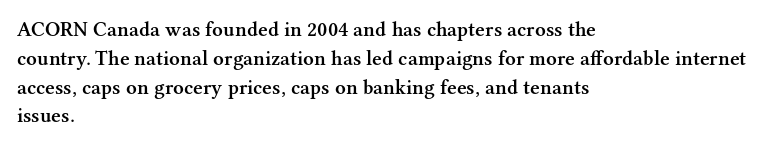
{"italic": "no", "bold": "semi", "underline": "no", "align": "left", "line_spacing": "normal", "line_spacing_ratio": 1.37, "letter_spacing": "normal", "letter_spacing_em": 0.0, "glyph_px": 21}
